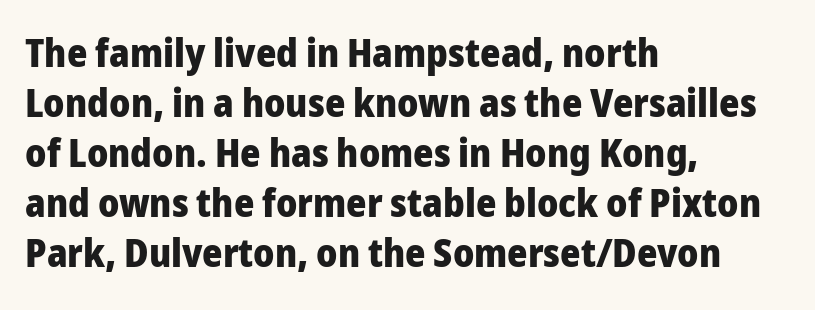
Underlining? Definitely not there. The letters are bold, with thick, heavy strokes. Italic: no, the glyphs are upright roman. Is the letter spacing exaggerated? No — it looks like the ordinary default. Looks like regular typesetting: each glyph gets only the width it needs.
